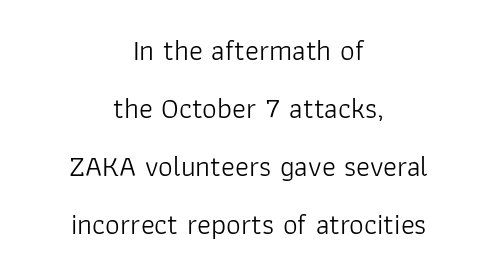
{"serif": "no", "italic": "no", "bold": "no", "weight": "light", "width": "normal", "stroke_contrast": "low", "x_height": "medium", "monospaced": "no", "underline": "no", "align": "center", "line_spacing": "loose", "line_spacing_ratio": 2.0, "letter_spacing": "normal", "letter_spacing_em": 0.0, "glyph_px": 29}
